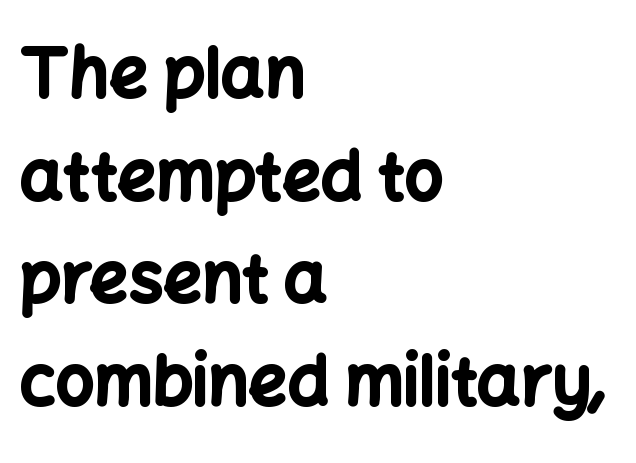
The image shows 68 px bold sans-serif type, upright; set left-aligned, normal line spacing (1.51x), normal letter spacing, not underlined; low stroke contrast and a medium x-height.
